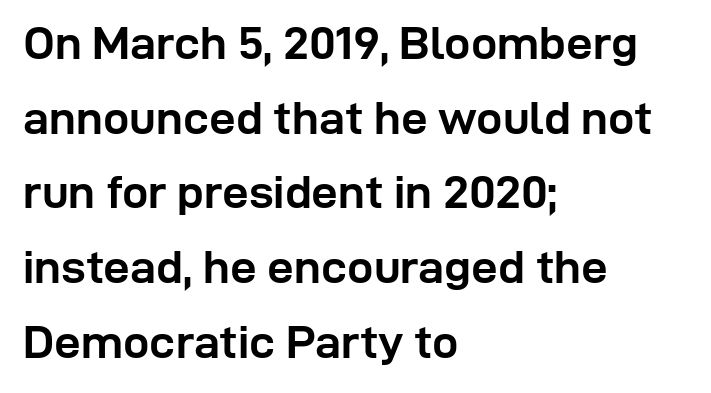
Q: Is the text bold? A: Yes.
Q: Is the text italic (slanted)? A: No, it is upright.
Q: Is the typeface a serif or a sans-serif typeface? A: Sans-serif.
Q: Is the text underlined? A: No.
Q: How is the paragraph aligned? A: Left-aligned.
Q: Is the spacing between letters normal or unusually wide? A: Normal.
Q: Is the spacing between lines tight, normal or loose? A: Normal.
Q: Width (condensed, normal, or wide)? A: Normal.
Q: Stroke contrast? A: Low.
Q: x-height? A: Medium.
Q: Monospaced? A: No.
